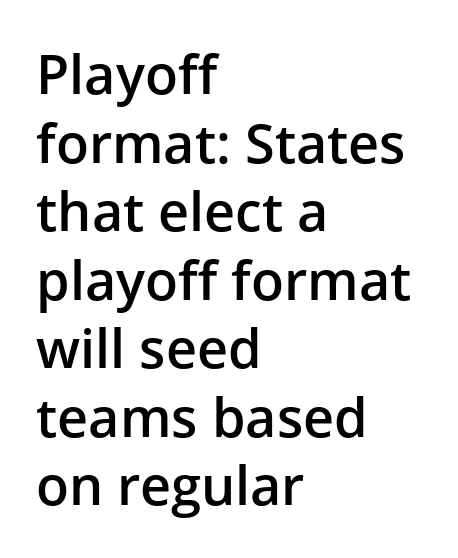
The paragraph shown leans on its left margin. Is this a fixed-width face? No — the glyphs have proportional, varying widths. Baseline-to-baseline distance is the conventional proportion of letter height. Unlike italic type, these characters show no tilt at all. Strokes here are thickened, but only to semibold level.
